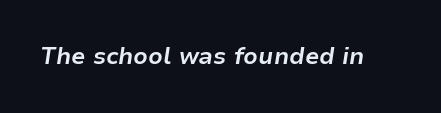
Set as a true bold cut, around the 700 mark. A typesetter would mark this as italic. Anything drawn beneath the words? Only blank space. Default kerning and tracking; the words read as compact shapes.
